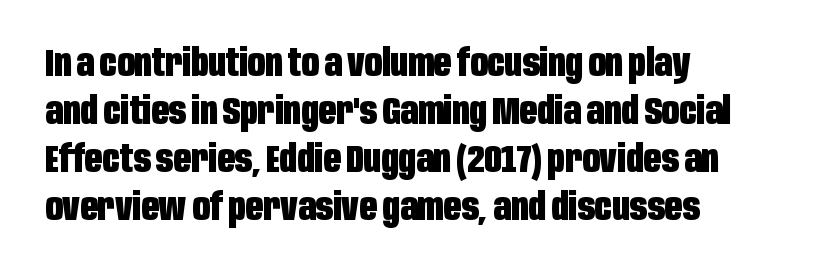
{"serif": "no", "italic": "no", "bold": "yes", "weight": "heavy", "width": "condensed", "stroke_contrast": "low", "x_height": "large", "monospaced": "no", "underline": "no", "align": "left", "line_spacing": "normal", "line_spacing_ratio": 1.26, "letter_spacing": "normal", "letter_spacing_em": 0.0, "glyph_px": 38}
